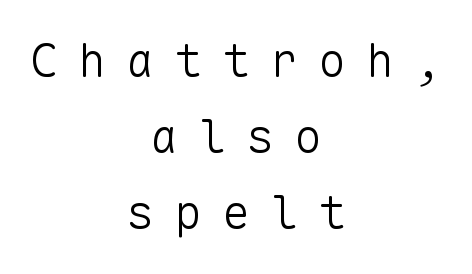
The baseline area is clear. Between one letter and the next there's a generous, obvious gap. The setting favours the middle, as headings and verse often do. A quiet, ordinary-to-light weight characterises the typeface. Do the characters align in a grid? Yes, the font is monospaced.
